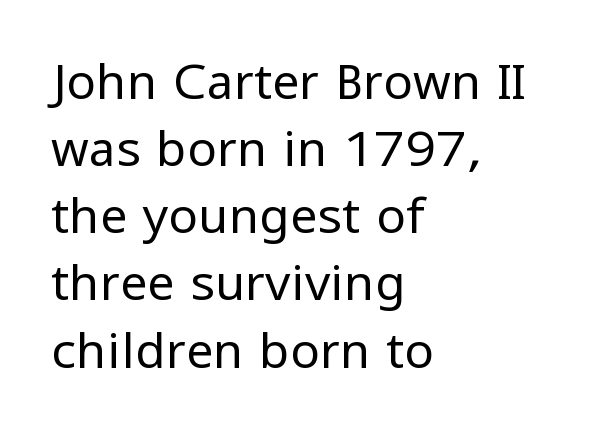
These lines are rendered in a variable-pitch font. The rows are spaced the way most documents space them. Is the letter spacing exaggerated? No — it looks like the ordinary default. The font is comparable to plain body text, perhaps lighter.
